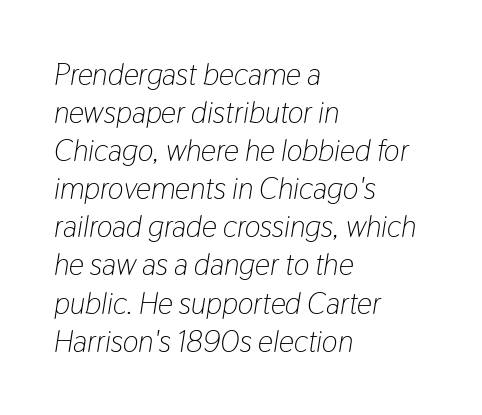
Q: Is the text bold? A: No.
Q: Is the text italic (slanted)? A: Yes, it leans right by about 9 degrees.
Q: Is the text underlined? A: No.
Q: How is the paragraph aligned? A: Left-aligned.
Q: Is the spacing between letters normal or unusually wide? A: Normal.
Q: Is the spacing between lines tight, normal or loose? A: Normal.
Q: Width (condensed, normal, or wide)? A: Condensed.
Q: Stroke contrast? A: Low.
Q: x-height? A: Medium.
Q: Monospaced? A: No.
